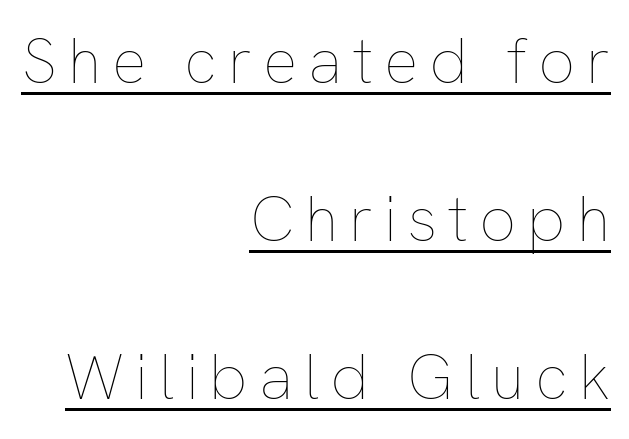
Q: Is the text bold? A: No.
Q: Is the text italic (slanted)? A: No, it is upright.
Q: Is the text underlined? A: Yes.
Q: How is the paragraph aligned? A: Right-aligned.
Q: Is the spacing between lines tight, normal or loose? A: Loose.
Q: Width (condensed, normal, or wide)? A: Normal.
Q: Stroke contrast? A: Low.
Q: x-height? A: Medium.
Q: Monospaced? A: No.
